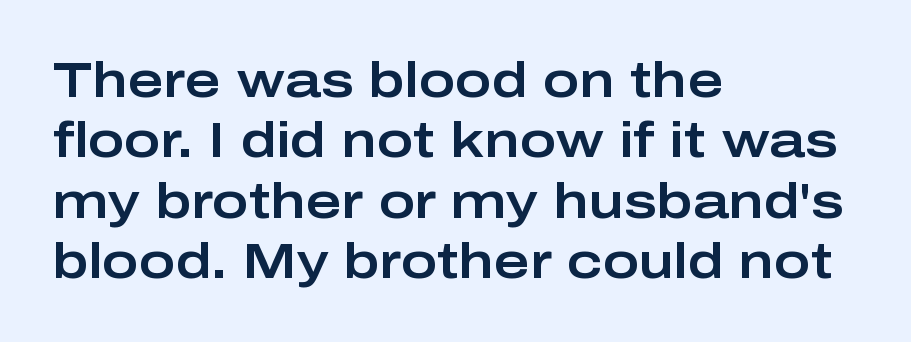
Which margin do the lines hug? The left one — the right edge is uneven. Varying glyph widths throughout — classic text-font behaviour. How are the letters spaced? Ordinarily, with no added tracking. A sans-serif font was chosen for this passage. The gap between lines stays unmarked. The letters stand upright; this is a roman face.
